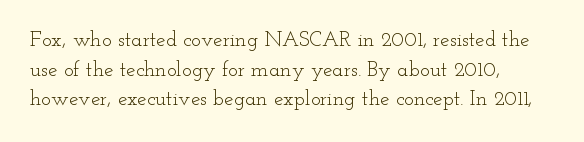
The image shows 21 px text type, upright; set left-aligned, normal line spacing (1.41x), normal letter spacing, not underlined.
